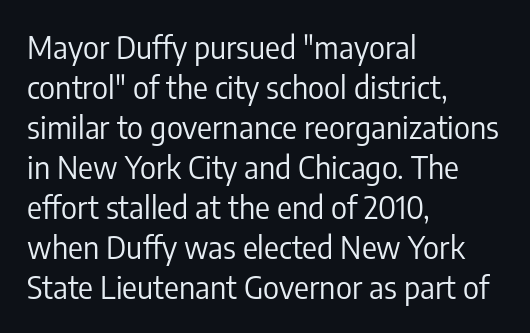
The line-height multiplier appears to be the usual default. Typeset ragged right — the left edge is the straight one. A bare baseline throughout the passage. A typesetter would call this zero additional tracking. The letters advance in unequal steps, a hallmark of proportional type.
